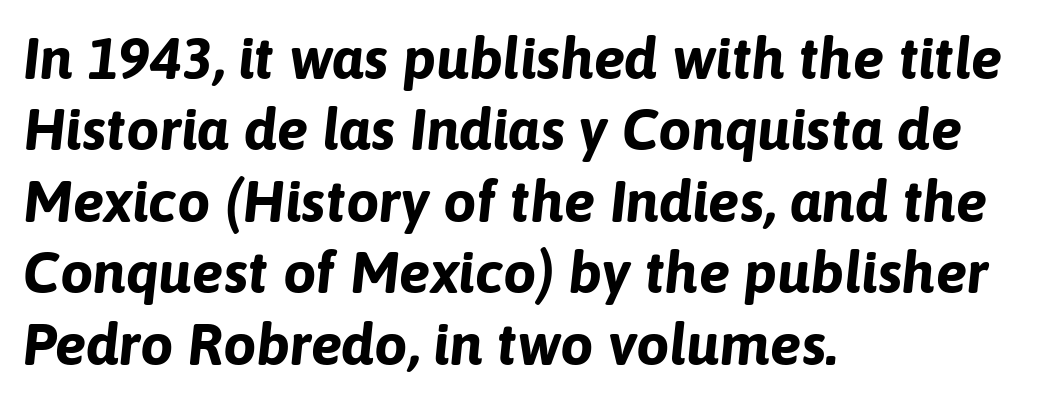
The image shows 59 px bold type, italic (leaning right); set left-aligned, line spacing 1.21x, normal letter spacing, not underlined; low stroke contrast and a medium x-height.
